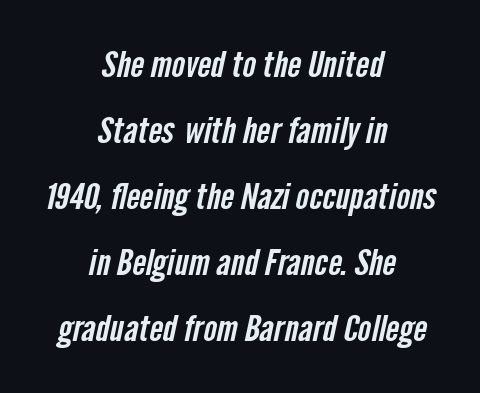
Q: Is the typeface a serif or a sans-serif typeface? A: Sans-serif.
Q: Is the text underlined? A: No.
Q: How is the paragraph aligned? A: Centered.
Q: Is the spacing between letters normal or unusually wide? A: Normal.
Q: Width (condensed, normal, or wide)? A: Condensed.
Q: Stroke contrast? A: Low.
Q: x-height? A: Medium.
Q: Monospaced? A: No.
